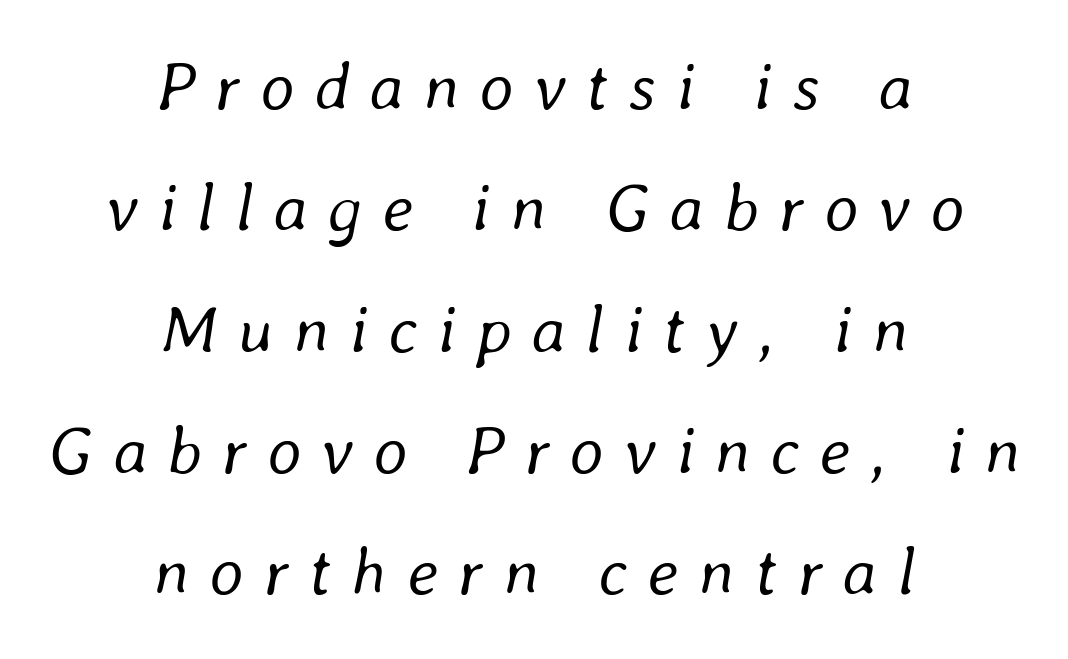
Q: Is the text bold? A: No.
Q: Is the text italic (slanted)? A: Yes, it leans right by about 8 degrees.
Q: Is the text underlined? A: No.
Q: How is the paragraph aligned? A: Centered.
Q: Is the spacing between letters normal or unusually wide? A: Unusually wide.
Q: Width (condensed, normal, or wide)? A: Normal.
Q: Stroke contrast? A: Low.
Q: x-height? A: Medium.
Q: Monospaced? A: No.
